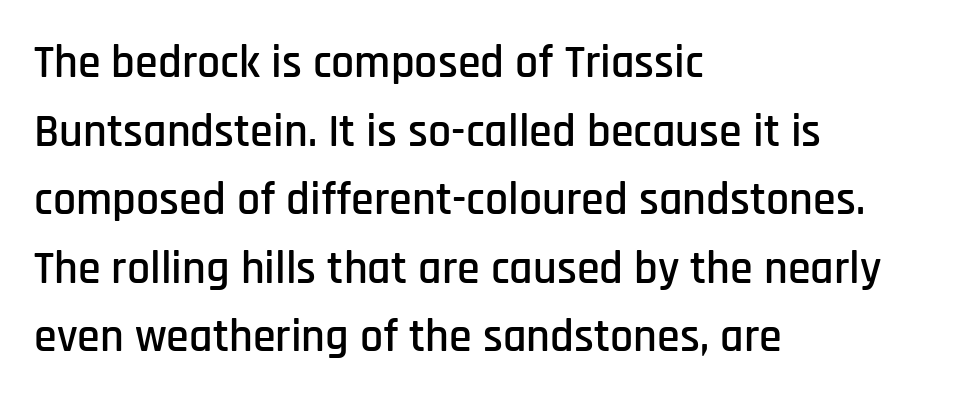
Think of a printed novel: that variable character pitch is what you see here. This is the regular roman posture of the typeface. The face used here is a sans, in the tradition of grotesques and geometrics. Honestly, there is no underline to notice here at all. Leading: standard. Between one letter and the next there's only the usual sliver of space.
